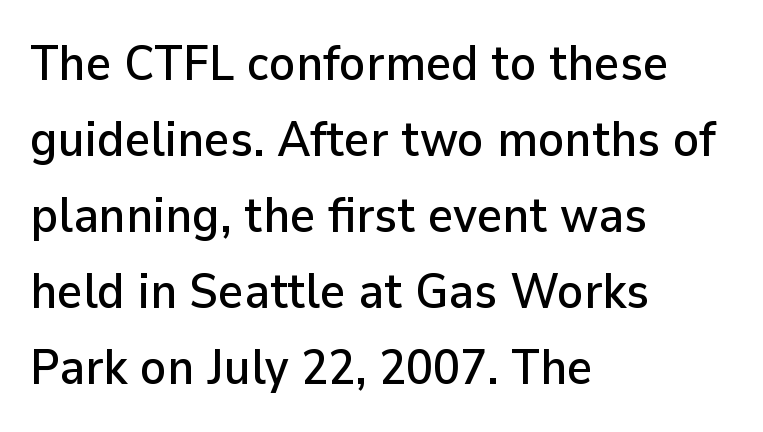
{"serif": "no", "italic": "no", "width": "normal", "stroke_contrast": "low", "x_height": "medium", "monospaced": "no", "underline": "no", "align": "left", "line_spacing": "normal", "line_spacing_ratio": 1.55, "letter_spacing": "normal", "letter_spacing_em": 0.0, "glyph_px": 49}
